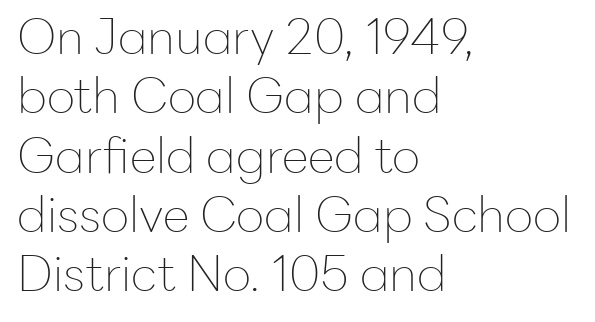
The image shows 49 px thin sans-serif type, upright; set left-aligned, line spacing 1.21x, normal letter spacing, not underlined; low stroke contrast and a medium x-height.
